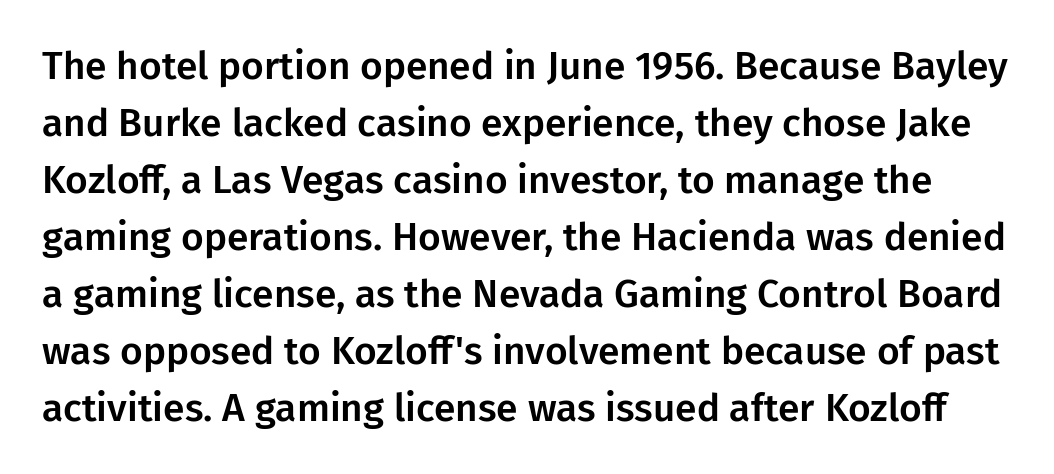
The horizontal fit of the characters is conventional and even. The baseline area is clear. Do the letters lean? They stand straight. Vertical spacing — default.
